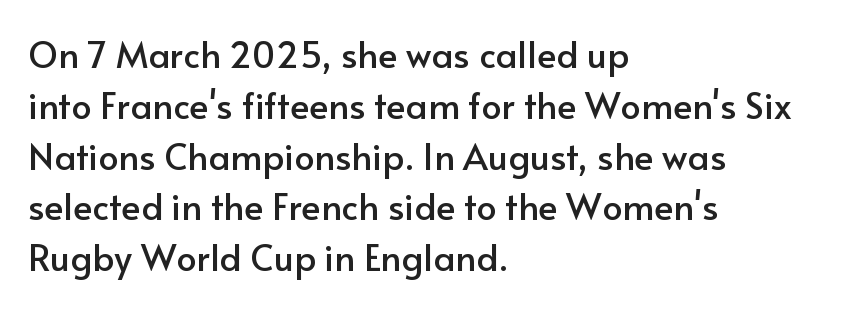
The image shows 36 px sans-serif type, upright; set left-aligned, normal line spacing (1.41x), normal letter spacing, not underlined; low stroke contrast and a small x-height.
